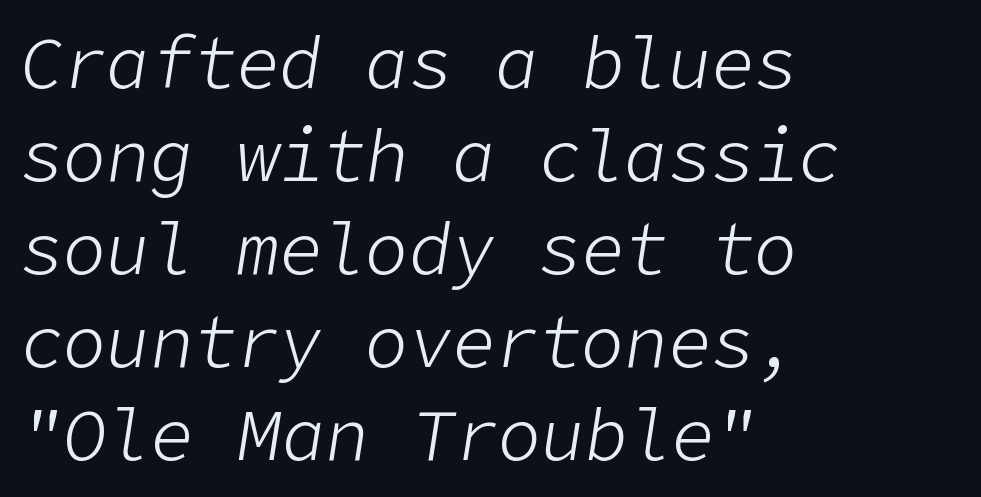
The image shows 72 px light type, italic (leaning right); set left-aligned, normal line spacing (1.29x), normal letter spacing, not underlined; low stroke contrast and a medium x-height.
